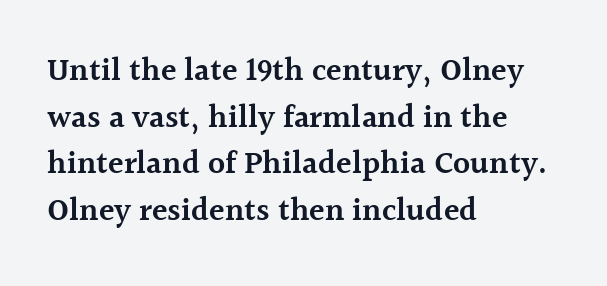
Proportional: the letters do not fall into vertical columns. Bare-footed words on every line. A typesetter would label this face a serif. No extra tracking has been applied to these lines. Unlike italic type, these characters show no tilt at all.
